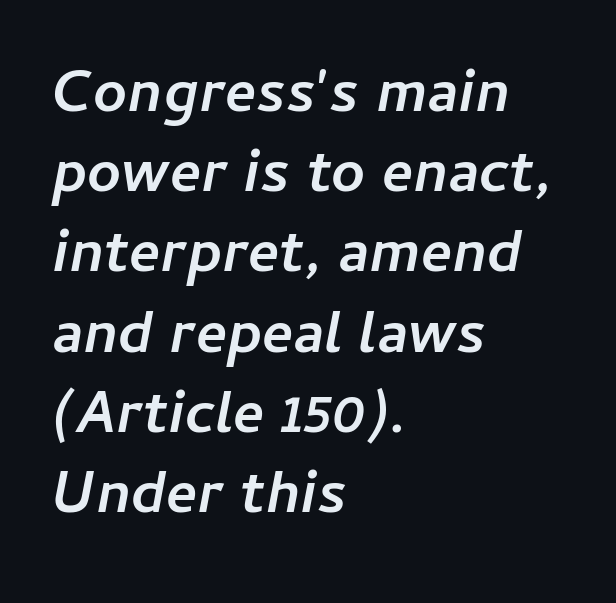
Character widths vary here, with narrow letters taking less room than wide ones. Honestly, the row spacing looks completely unremarkable. The compositor pushed each line to the left boundary. The space beneath each line is pristine and unruled. Here the glyphs are tracked normally, forming tight word shapes.
